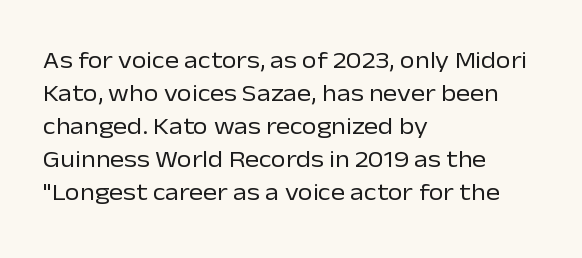
Q: Is the text bold? A: No.
Q: Is the text italic (slanted)? A: No, it is upright.
Q: Is the text underlined? A: No.
Q: How is the paragraph aligned? A: Left-aligned.
Q: Is the spacing between letters normal or unusually wide? A: Normal.
Q: Is the spacing between lines tight, normal or loose? A: Normal.
